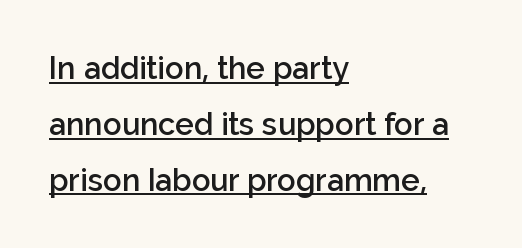
The image shows 31 px semibold sans-serif type, upright; set left-aligned, line spacing 1.8x, normal letter spacing, underlined; low stroke contrast and a medium x-height.
